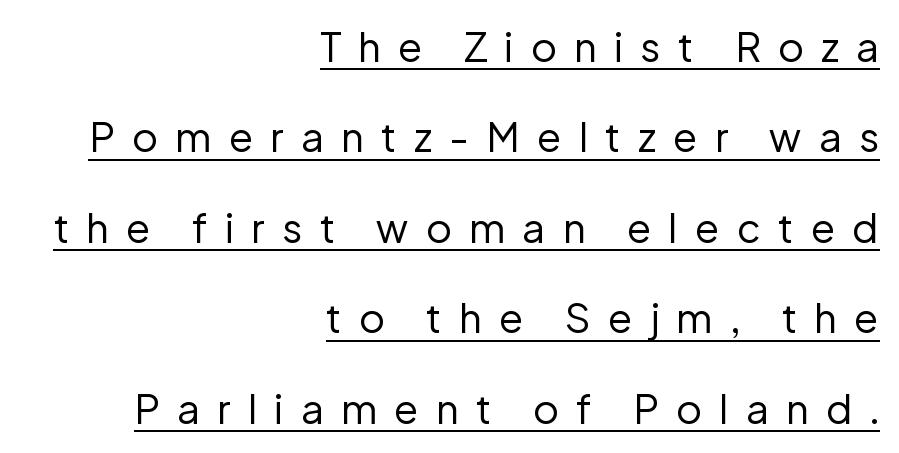
The axis of the letterforms is exactly vertical. The typesetter chose a ragged-left arrangement here. Nope, no serifs anywhere on these letters. The passage shown is typed in a proportional face where columns would drift. Vertically, the passage feels expansive, rows floating well apart.
